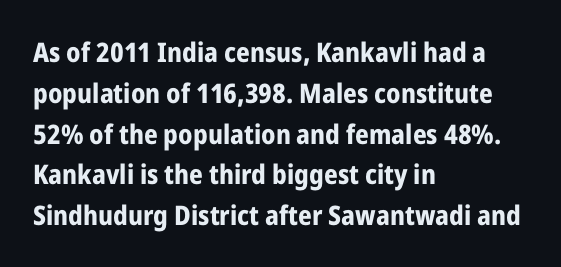
{"italic": "no", "bold": "yes", "underline": "no", "align": "left", "line_spacing": "normal", "line_spacing_ratio": 1.51, "letter_spacing": "normal", "letter_spacing_em": 0.0, "glyph_px": 27}
